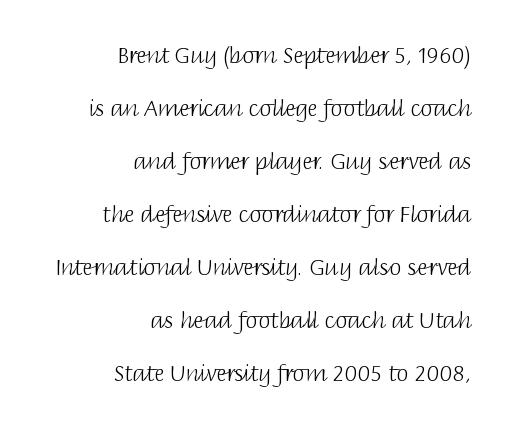
The image shows 22 px text type, upright; set right-aligned, loose line spacing (2.41x), normal letter spacing, not underlined.
